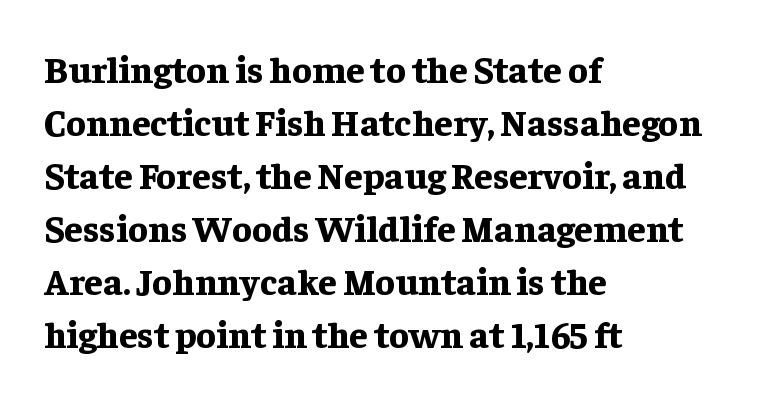
The image shows 37 px bold serif type, upright; set left-aligned, normal line spacing (1.43x), normal letter spacing, not underlined; low stroke contrast and a medium x-height.
